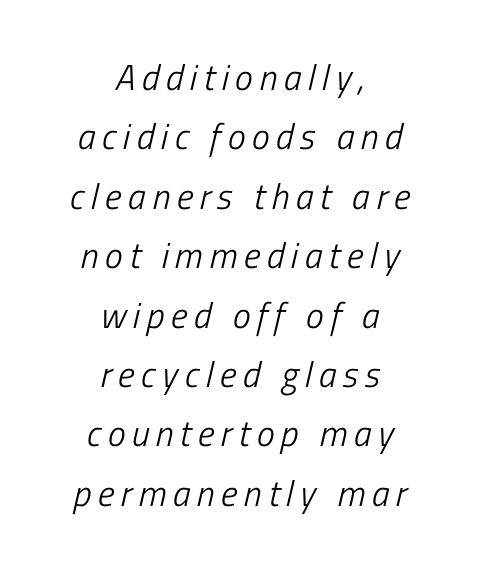
{"italic": "yes", "lean": "right", "slant_degrees": 13, "bold": "no", "weight": "light", "width": "condensed", "stroke_contrast": "low", "x_height": "medium", "monospaced": "no", "underline": "no", "align": "center", "line_spacing": "normal", "line_spacing_ratio": 1.65, "glyph_px": 36}
